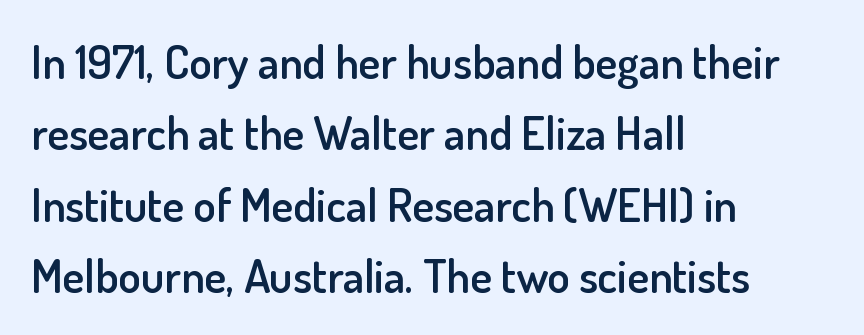
Q: Is the text bold? A: Semi-bold.
Q: Is the text italic (slanted)? A: No, it is upright.
Q: Is the typeface a serif or a sans-serif typeface? A: Sans-serif.
Q: Is the text underlined? A: No.
Q: How is the paragraph aligned? A: Left-aligned.
Q: Is the spacing between letters normal or unusually wide? A: Normal.
Q: Is the spacing between lines tight, normal or loose? A: Normal.
Q: Width (condensed, normal, or wide)? A: Normal.
Q: Stroke contrast? A: Low.
Q: x-height? A: Small.
Q: Monospaced? A: No.
